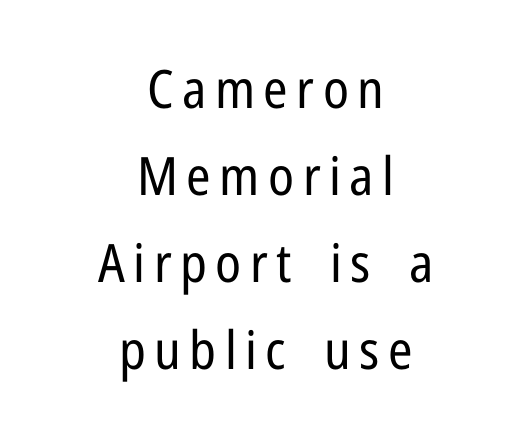
No letter is thick-stroked: the sample isn't bold. Check under the words: just untouched page. Centered paragraph, ragged on both sides. Horizontal bands of white between lines are of average thickness.
